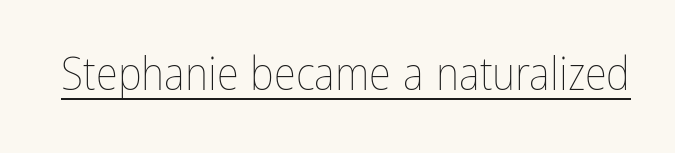
Q: Is the text bold? A: No.
Q: Is the text italic (slanted)? A: No, it is upright.
Q: Is the text underlined? A: Yes.
Q: Is the spacing between letters normal or unusually wide? A: Normal.
Q: Width (condensed, normal, or wide)? A: Condensed.
Q: Stroke contrast? A: Low.
Q: x-height? A: Medium.
Q: Monospaced? A: No.
